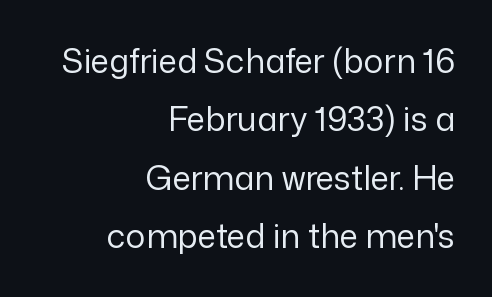
Q: Is the text bold? A: No.
Q: Is the text italic (slanted)? A: No, it is upright.
Q: Is the typeface a serif or a sans-serif typeface? A: Sans-serif.
Q: Is the text underlined? A: No.
Q: How is the paragraph aligned? A: Right-aligned.
Q: Is the spacing between letters normal or unusually wide? A: Normal.
Q: Width (condensed, normal, or wide)? A: Normal.
Q: Stroke contrast? A: Low.
Q: x-height? A: Medium.
Q: Monospaced? A: No.
